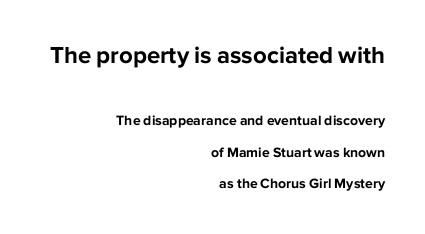
Set as a true bold cut, around the 700 mark. It's the straight-up-and-down kind of type. Underline: absent. Alignment: flush right.
